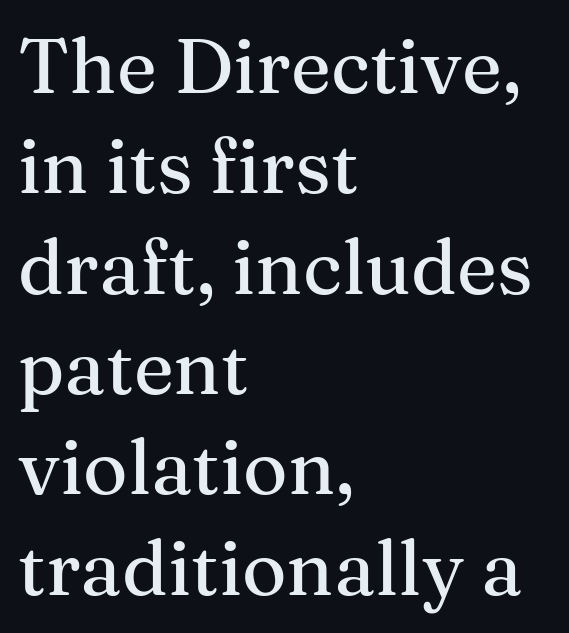
Each letter's strokes conclude with small projecting serifs. This sample uses plain, unmodified letter spacing. The block of text has a typical density, with ordinary space between rows. Each line starts at the same left margin while the right side varies. Looks like regular typesetting: each glyph gets only the width it needs. Is there any slant? The stems are plumb.
